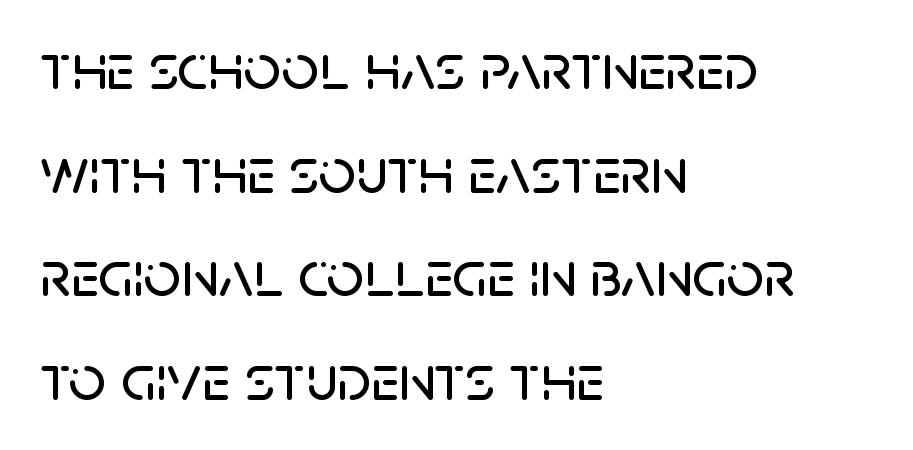
{"serif": "no", "italic": "no", "width": "normal", "stroke_contrast": "low", "x_height": "large", "monospaced": "no", "underline": "no", "align": "left", "line_spacing": "normal", "line_spacing_ratio": 1.57, "letter_spacing": "normal", "letter_spacing_em": 0.0, "glyph_px": 66}
